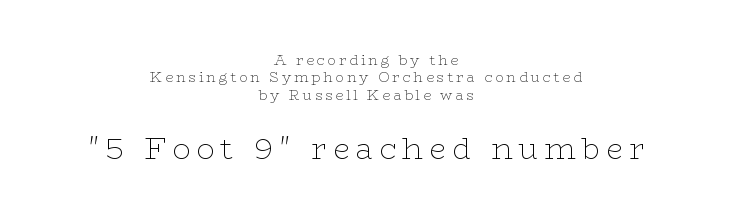
Do the characters align in a grid? No, the font is proportional. The strip under each line holds only bare page. The rendering positions every line midway between the sides. These lines are composed in type with serifs.
